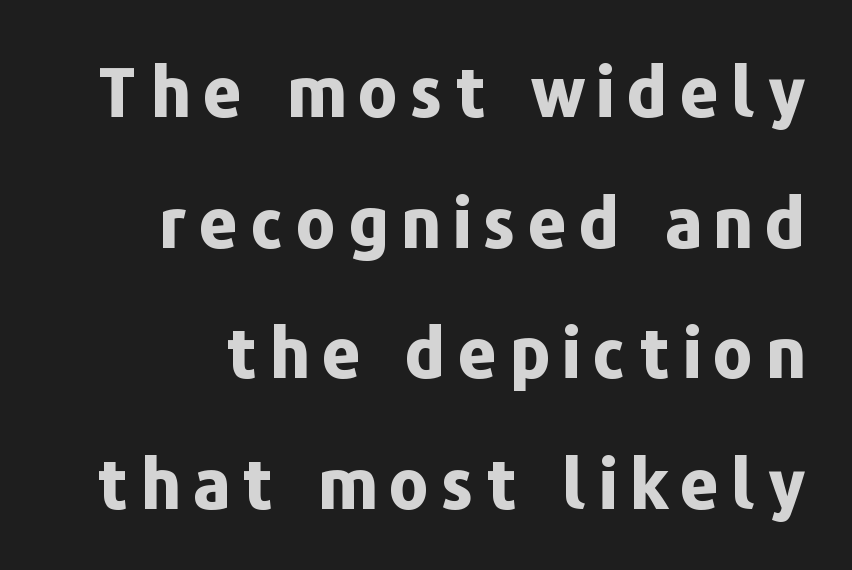
Q: Is the text bold? A: Yes.
Q: Is the text italic (slanted)? A: No, it is upright.
Q: Is the typeface a serif or a sans-serif typeface? A: Sans-serif.
Q: Is the text underlined? A: No.
Q: Is the spacing between lines tight, normal or loose? A: Loose.
Q: Width (condensed, normal, or wide)? A: Normal.
Q: Stroke contrast? A: Low.
Q: x-height? A: Medium.
Q: Monospaced? A: No.
